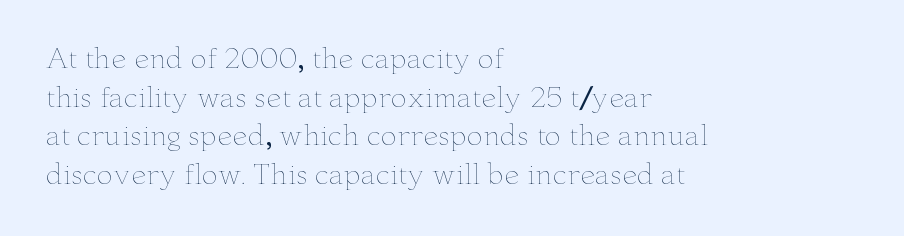
Q: Is the text bold? A: No.
Q: Is the text italic (slanted)? A: No, it is upright.
Q: Is the text underlined? A: No.
Q: How is the paragraph aligned? A: Left-aligned.
Q: Is the spacing between letters normal or unusually wide? A: Normal.
Q: Is the spacing between lines tight, normal or loose? A: Normal.
